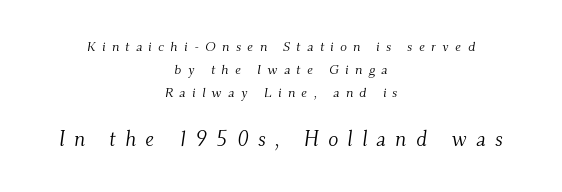
The image shows 21 px text type, italic (leaning right); set centered, normal line spacing (1.66x), unusually wide letter spacing (+0.45 em), not underlined; the second (bottom) block is 1.5x larger.
